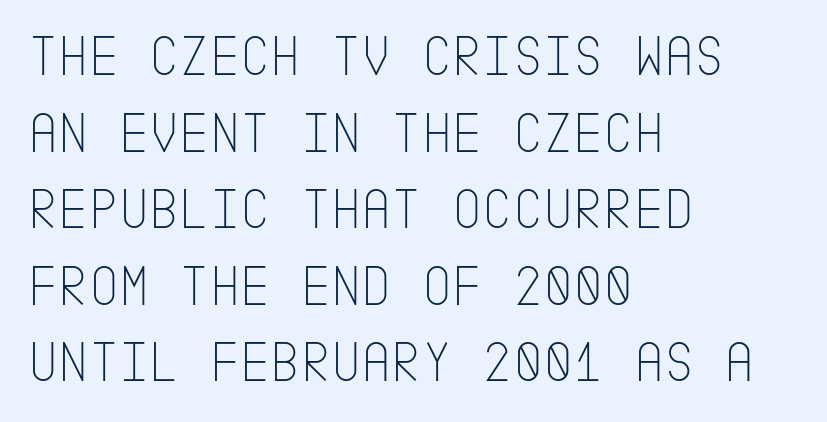
{"serif": "no", "italic": "no", "bold": "no", "weight": "thin", "width": "condensed", "stroke_contrast": "low", "x_height": "large", "underline": "no", "align": "left", "line_spacing": "normal", "line_spacing_ratio": 1.32, "letter_spacing": "normal", "letter_spacing_em": 0.0, "glyph_px": 58}
